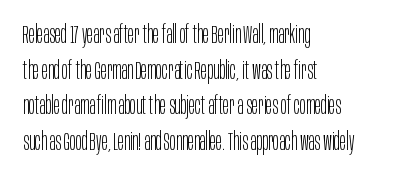
Q: Is the text bold? A: No.
Q: Is the text italic (slanted)? A: No, it is upright.
Q: Is the text underlined? A: No.
Q: How is the paragraph aligned? A: Left-aligned.
Q: Is the spacing between letters normal or unusually wide? A: Normal.
Q: Is the spacing between lines tight, normal or loose? A: Normal.
